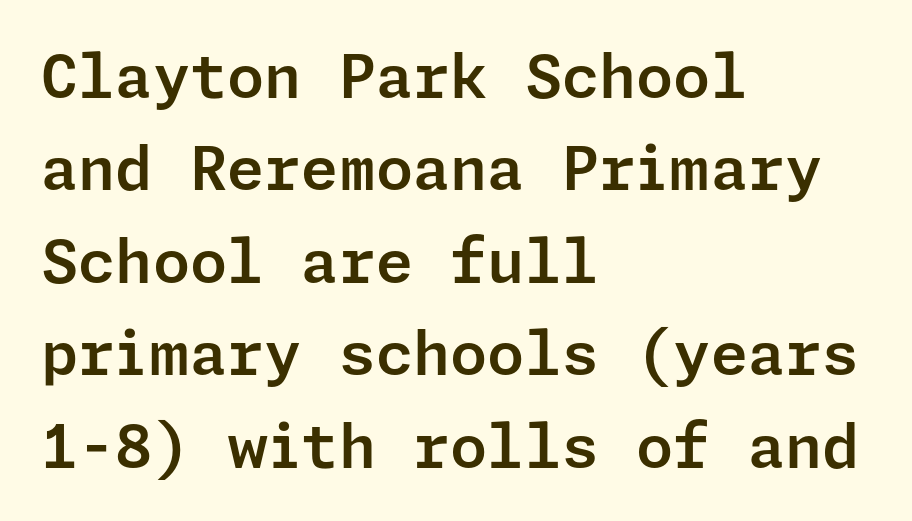
{"serif": "no", "italic": "no", "width": "normal", "stroke_contrast": "low", "x_height": "medium", "underline": "no", "align": "left", "line_spacing": "normal", "line_spacing_ratio": 1.54, "letter_spacing": "normal", "letter_spacing_em": 0.0, "glyph_px": 60}
